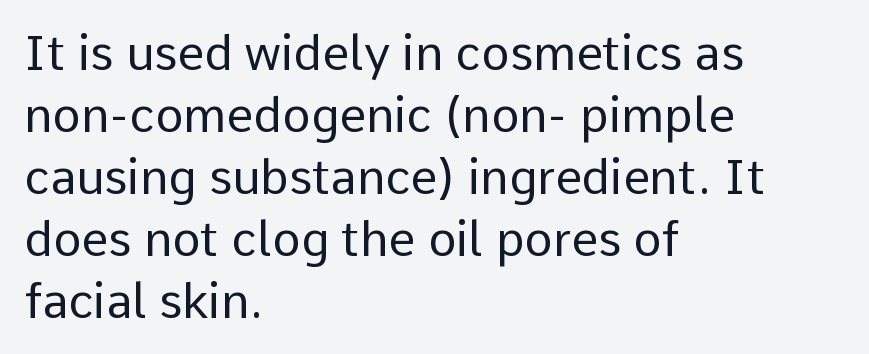
Posture: upright roman. These lines are rendered in a variable-pitch font. The passage shown has conventional tracking throughout. The typeface has the unassuming heft of standard copy or less. Which margin do the lines hug? The left one — the right edge is uneven.
